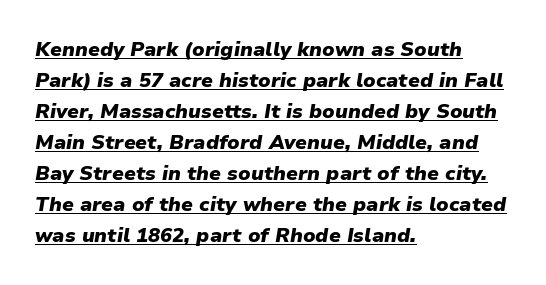
The compositor pushed each line to the left boundary. The axis of the letterforms is tilted away from vertical. I'd describe the lettering as bold — thick and assertive. This rendering leaves character spacing at its baseline value.
